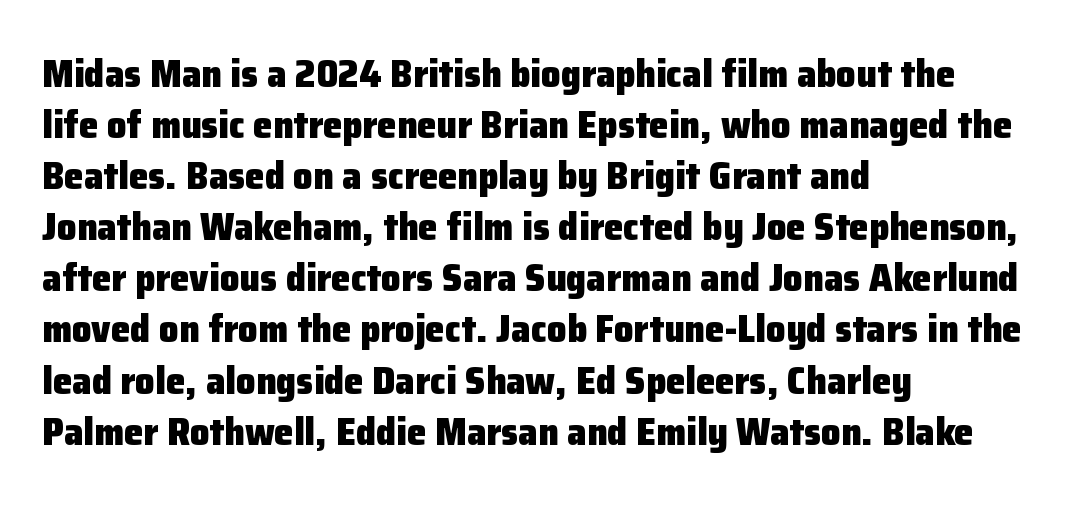
Q: Is the text bold? A: Yes.
Q: Is the text italic (slanted)? A: No, it is upright.
Q: Is the typeface a serif or a sans-serif typeface? A: Sans-serif.
Q: Is the text underlined? A: No.
Q: How is the paragraph aligned? A: Left-aligned.
Q: Is the spacing between letters normal or unusually wide? A: Normal.
Q: Is the spacing between lines tight, normal or loose? A: Normal.
Q: Width (condensed, normal, or wide)? A: Normal.
Q: Stroke contrast? A: Low.
Q: x-height? A: Medium.
Q: Monospaced? A: No.
